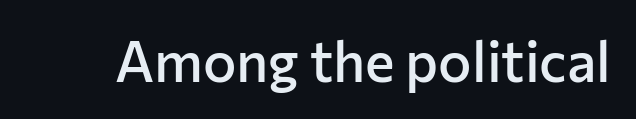
The image shows 56 px semibold sans-serif type, upright; set normal letter spacing, not underlined; low stroke contrast and a medium x-height.
